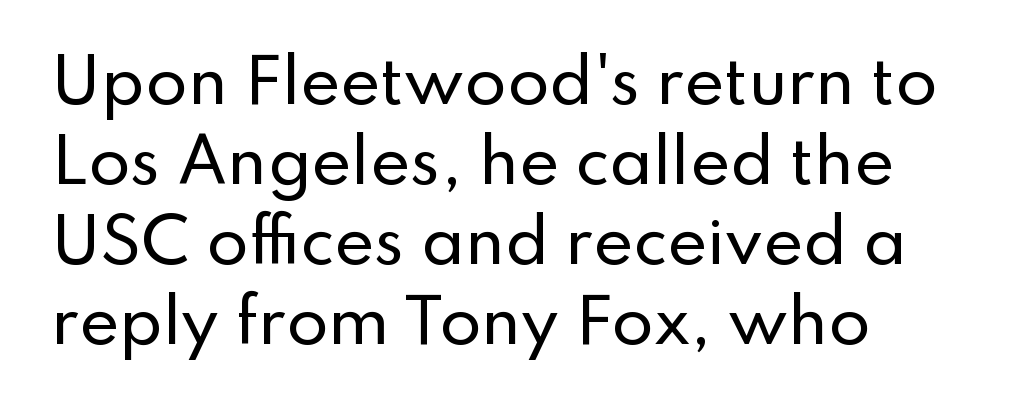
{"serif": "no", "italic": "no", "width": "normal", "stroke_contrast": "low", "x_height": "small", "monospaced": "no", "underline": "no", "align": "left", "line_spacing": "normal", "line_spacing_ratio": 1.31, "letter_spacing": "normal", "letter_spacing_em": 0.0, "glyph_px": 61}
